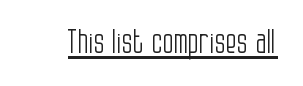
{"serif": "no", "italic": "no", "bold": "no", "weight": "light", "width": "condensed", "stroke_contrast": "low", "x_height": "large", "monospaced": "no", "underline": "yes", "letter_spacing": "normal", "letter_spacing_em": 0.0, "glyph_px": 32}
